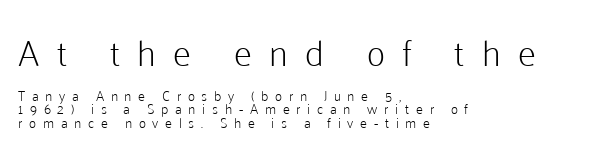
Here the designer chose a conventional face with non-uniform glyph widths. Of the two passages, the one on top uses the larger point size. The lines in this sample share a left origin and differ only in where they stop. The face used here is rendered with a markedly widened letterfit. Every stem runs plumb, perpendicular to the baseline.
